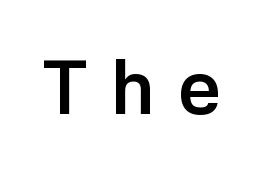
{"serif": "no", "italic": "no", "bold": "yes", "weight": "semibold", "width": "normal", "stroke_contrast": "low", "x_height": "medium", "monospaced": "no", "underline": "no", "letter_spacing": "wide", "letter_spacing_em": 0.31, "glyph_px": 75}
